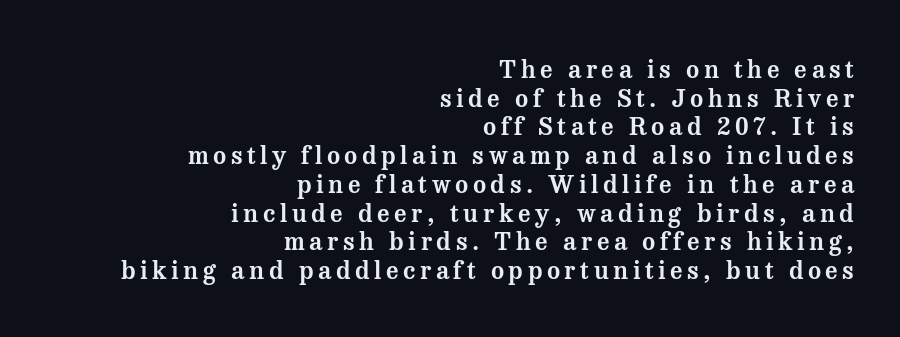
Summary of vertical rhythm: compact, with narrow interline spacing. Upright lettering throughout. This rendering features lettering with no underline. Horizontal alignment here is rightward, an uncommon choice for prose.
